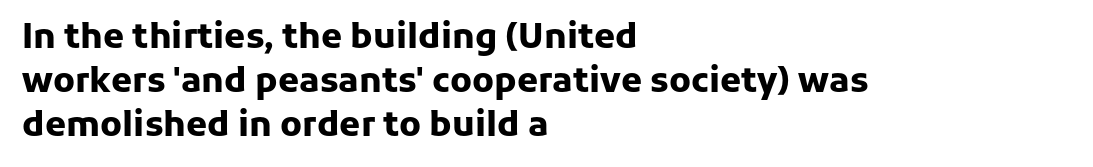
{"serif": "no", "italic": "no", "bold": "yes", "weight": "heavy", "width": "normal", "stroke_contrast": "low", "x_height": "medium", "monospaced": "no", "underline": "no", "align": "left", "line_spacing": "normal", "line_spacing_ratio": 1.29, "letter_spacing": "normal", "letter_spacing_em": 0.0, "glyph_px": 34}
